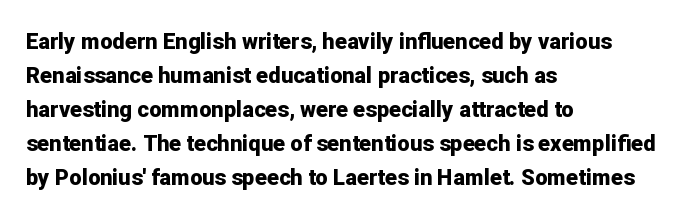
The image shows 22 px bold type, upright; set left-aligned, normal line spacing (1.54x), normal letter spacing, not underlined.
